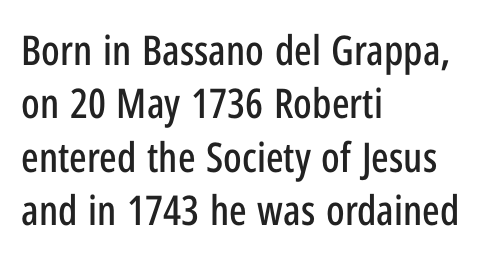
The image shows 41 px condensed sans-serif type, upright; set left-aligned, normal line spacing (1.3x), normal letter spacing, not underlined; low stroke contrast and a medium x-height.
